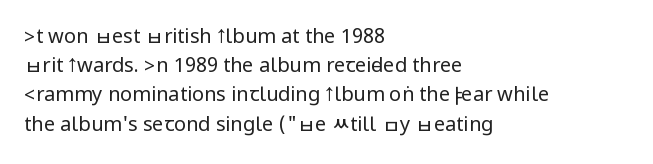
The image shows 20 px text type, upright; set left-aligned, normal line spacing (1.46x), normal letter spacing, not underlined.
